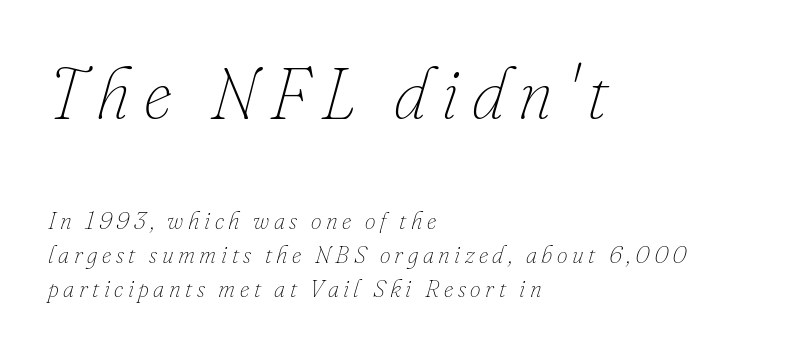
The image shows 71 px thin type, italic (leaning right); set left-aligned, normal line spacing (1.41x), not underlined; the first (top) block is 2.96x larger; low stroke contrast and a small x-height.
